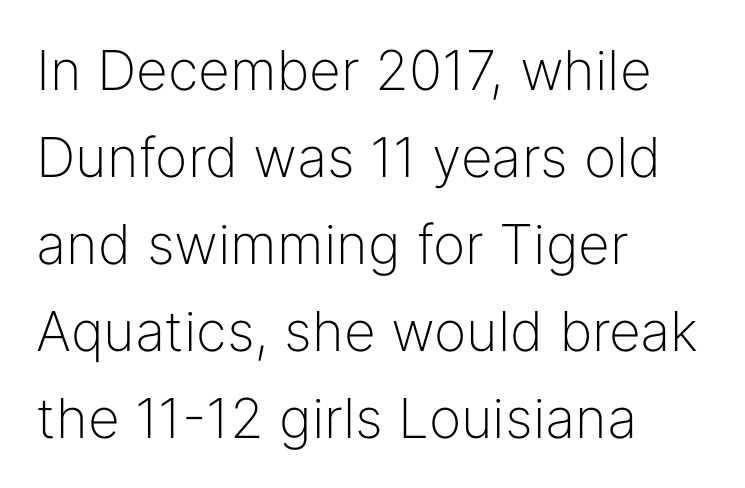
Q: Is the text bold? A: No.
Q: Is the text italic (slanted)? A: No, it is upright.
Q: Is the typeface a serif or a sans-serif typeface? A: Sans-serif.
Q: Is the text underlined? A: No.
Q: How is the paragraph aligned? A: Left-aligned.
Q: Is the spacing between letters normal or unusually wide? A: Normal.
Q: Is the spacing between lines tight, normal or loose? A: Normal.
Q: Width (condensed, normal, or wide)? A: Normal.
Q: Stroke contrast? A: Low.
Q: x-height? A: Medium.
Q: Monospaced? A: No.
